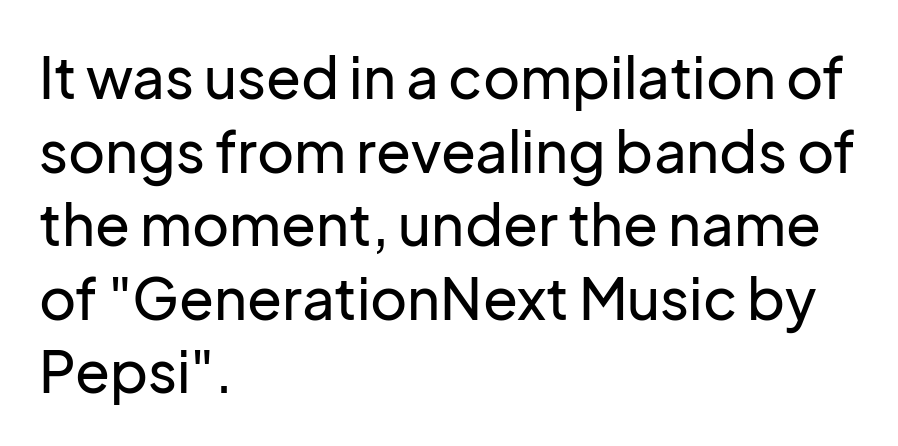
Words float on clear page, feet unadorned. The letters advance in unequal steps, a hallmark of proportional type. I'd call this a sans setting — the letters go barefoot. How would I describe the line gaps? Plain and ordinary.
